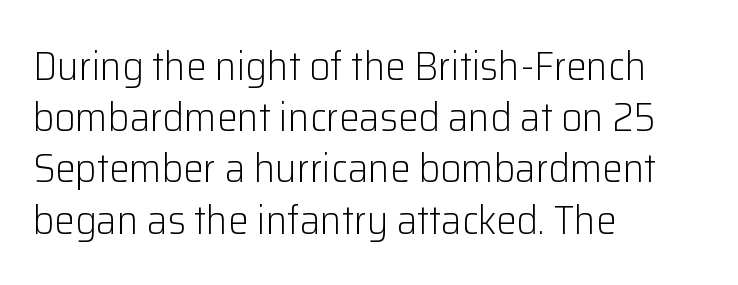
Notice how the passage keeps a crisp vertical edge on the left only. The rows are spaced the way most documents space them. Every character sits straight up, as roman type does. Looks like regular typesetting: each glyph gets only the width it needs. Stroke thickness stays within the range of a standard reading face or lighter. Letter spacing: default.
